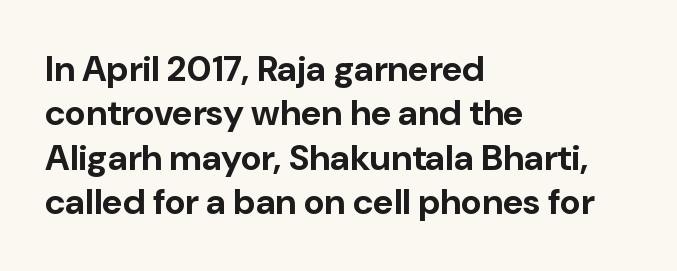
{"serif": "no", "italic": "no", "bold": "yes", "weight": "bold", "width": "normal", "stroke_contrast": "low", "x_height": "medium", "monospaced": "no", "underline": "no", "align": "left", "line_spacing_ratio": 1.23, "letter_spacing": "normal", "letter_spacing_em": 0.0, "glyph_px": 36}
